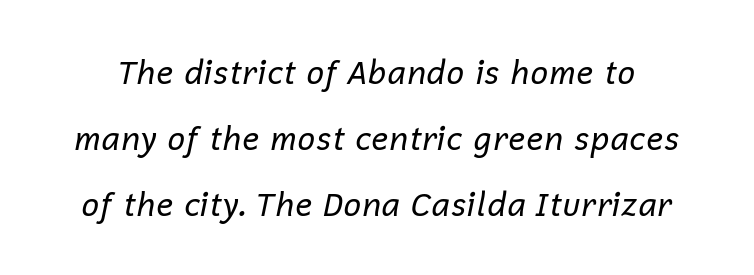
The image shows 32 px regular-weight type, italic (leaning right); set loose line spacing (2.06x), normal letter spacing, not underlined; low stroke contrast and a medium x-height.
